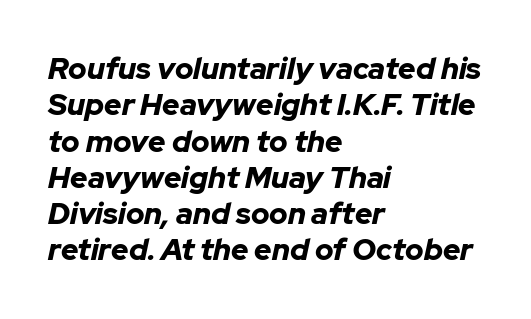
Q: Is the text bold? A: Yes.
Q: Is the text italic (slanted)? A: Yes, it leans right by about 12 degrees.
Q: Is the text underlined? A: No.
Q: How is the paragraph aligned? A: Left-aligned.
Q: Is the spacing between letters normal or unusually wide? A: Normal.
Q: Width (condensed, normal, or wide)? A: Normal.
Q: Stroke contrast? A: Low.
Q: x-height? A: Medium.
Q: Monospaced? A: No.
